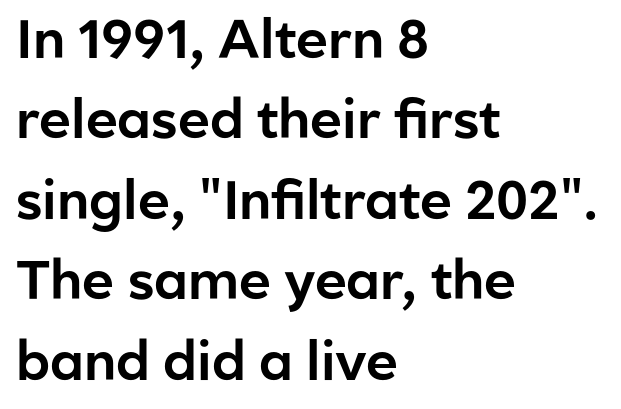
The image shows 54 px sans-serif type, upright; set left-aligned, normal line spacing (1.49x), normal letter spacing, not underlined; low stroke contrast and a medium x-height.
